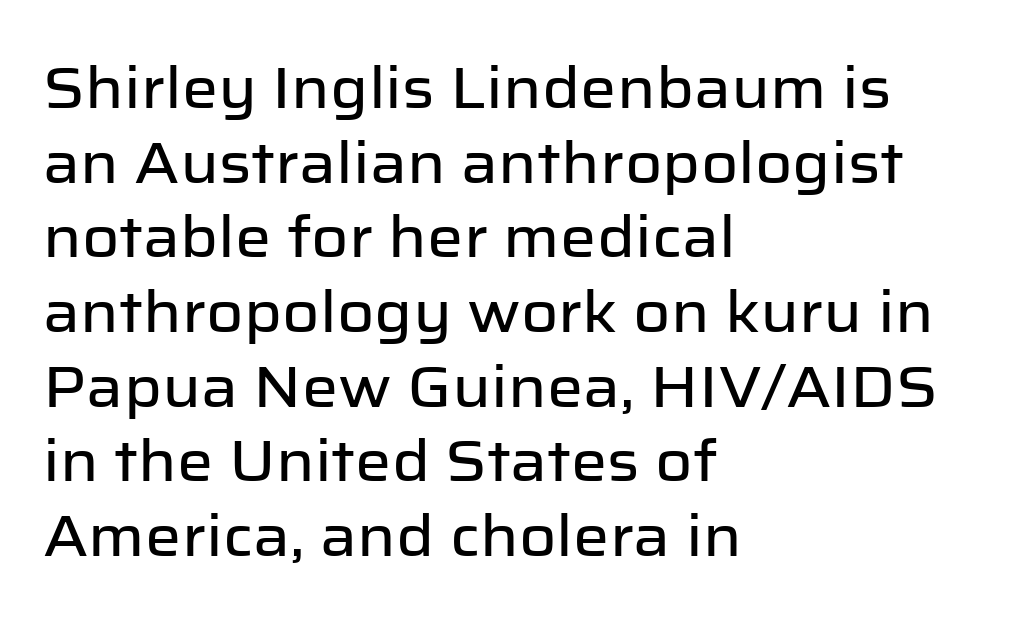
Where is the straight margin? On the left. Just letters on the line, the space beneath them empty. A typesetter would call this proportional, since set widths differ per character. Default kerning and tracking; the words read as compact shapes.
